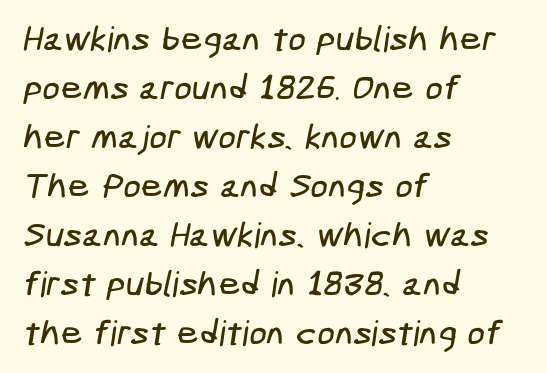
Horizontally, the lines are justified to the leading edge only. Stroke terminals: plain, sans-serif. Has an underline been added? It has not. How are the letters spaced? Ordinarily, with no added tracking.
